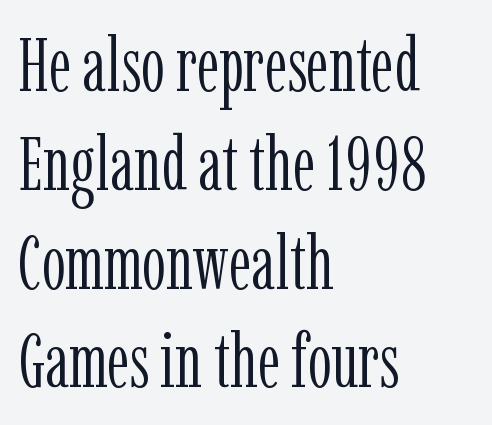
{"serif": "yes", "italic": "no", "bold": "no", "weight": "light", "width": "condensed", "stroke_contrast": "low", "x_height": "medium", "monospaced": "no", "underline": "no", "align": "left", "line_spacing": "normal", "line_spacing_ratio": 1.3, "letter_spacing": "normal", "letter_spacing_em": 0.0, "glyph_px": 76}
